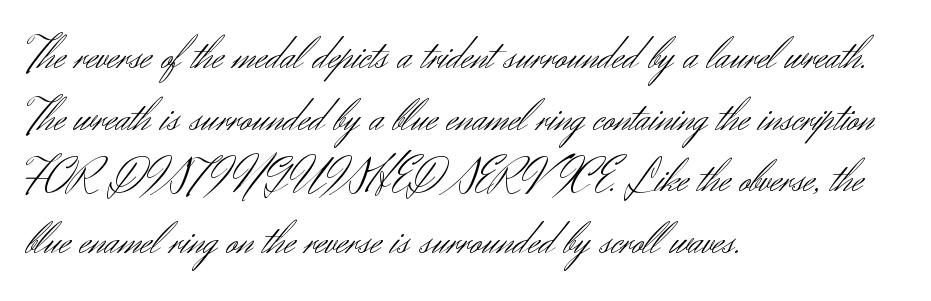
{"serif": "no", "bold": "no", "weight": "light", "width": "normal", "stroke_contrast": "medium", "x_height": "small", "monospaced": "no", "underline": "no", "align": "left", "line_spacing": "normal", "line_spacing_ratio": 1.34, "letter_spacing": "normal", "letter_spacing_em": 0.0, "glyph_px": 46}
